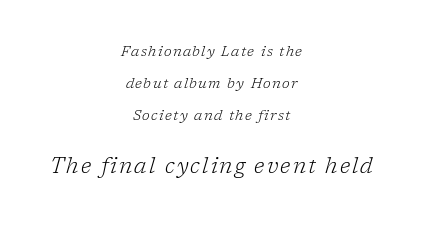
Summary of vertical rhythm: relaxed, with wide interline spacing. The rendering enlarges the type as you move from the upper chunk to the lower. Lines of text with bare space underneath. Counters stay open thanks to moderate or lighter strokes.
